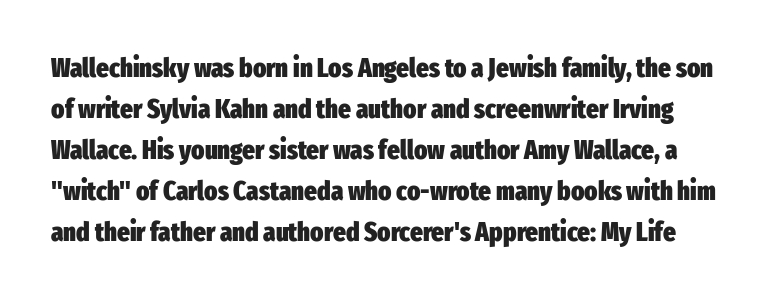
The image shows 27 px bold type, upright; set normal line spacing (1.52x), normal letter spacing, not underlined.
